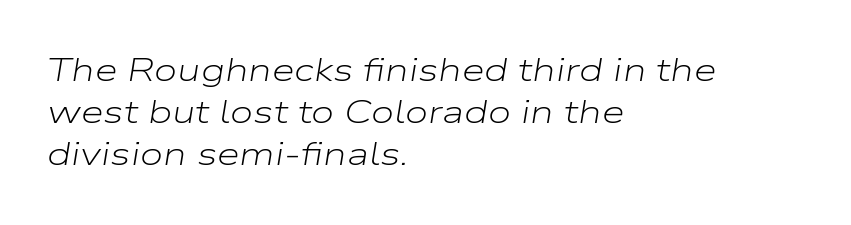
The image shows 33 px light, wide type, italic (leaning right); set left-aligned, normal line spacing (1.28x), normal letter spacing, not underlined; low stroke contrast and a medium x-height.
